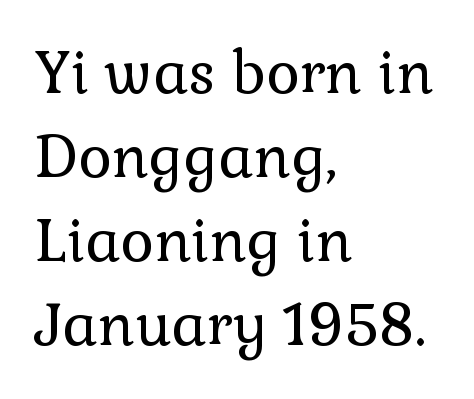
The image shows 58 px regular-weight serif type, upright; set left-aligned, normal line spacing (1.45x), normal letter spacing, not underlined; low stroke contrast and a medium x-height.
